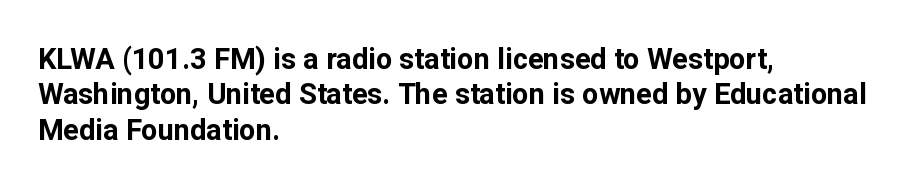
{"serif": "no", "italic": "no", "bold": "yes", "weight": "bold", "width": "normal", "stroke_contrast": "low", "x_height": "medium", "monospaced": "no", "underline": "no", "align": "left", "line_spacing_ratio": 1.22, "letter_spacing": "normal", "letter_spacing_em": 0.0, "glyph_px": 29}
